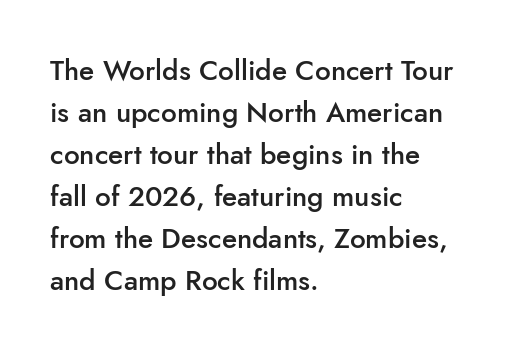
Note: no serifs on the glyphs. Unlike italic type, these characters show no tilt at all. The specimen omits any rule beneath the text block's lines. Interline gaps are of average width in this sample. Where is the straight margin? On the left.
